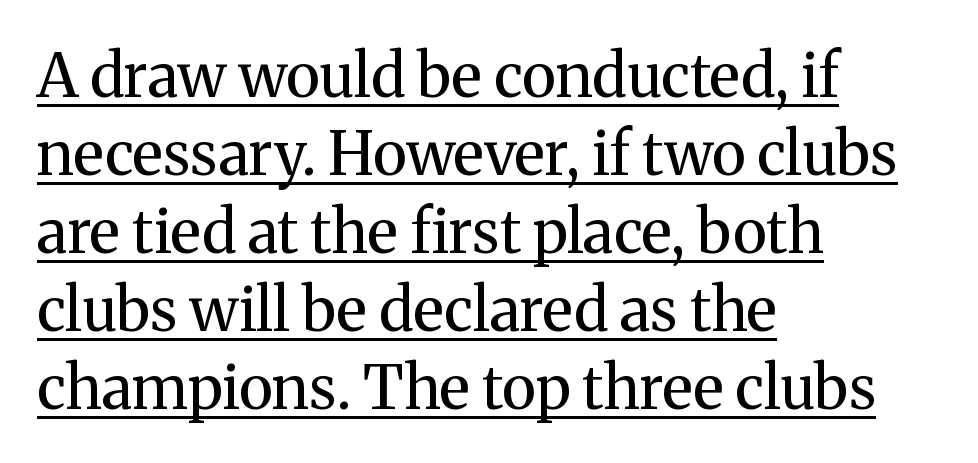
Q: Is the text bold? A: No.
Q: Is the text italic (slanted)? A: No, it is upright.
Q: Is the typeface a serif or a sans-serif typeface? A: Serif.
Q: Is the text underlined? A: Yes.
Q: How is the paragraph aligned? A: Left-aligned.
Q: Is the spacing between letters normal or unusually wide? A: Normal.
Q: Is the spacing between lines tight, normal or loose? A: Normal.
Q: Width (condensed, normal, or wide)? A: Normal.
Q: Stroke contrast? A: Medium.
Q: x-height? A: Medium.
Q: Monospaced? A: No.
